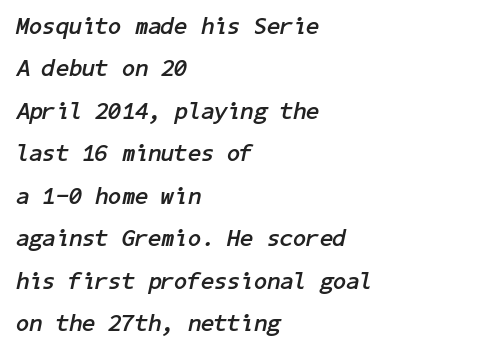
The line texture is even and compact thanks to regular tracking. The rendering applies a slant to the glyphs. The string is rendered with underlining switched off. This rendering uses left alignment, leaving the right contour irregular. Typographic density is high because the face is bold.
